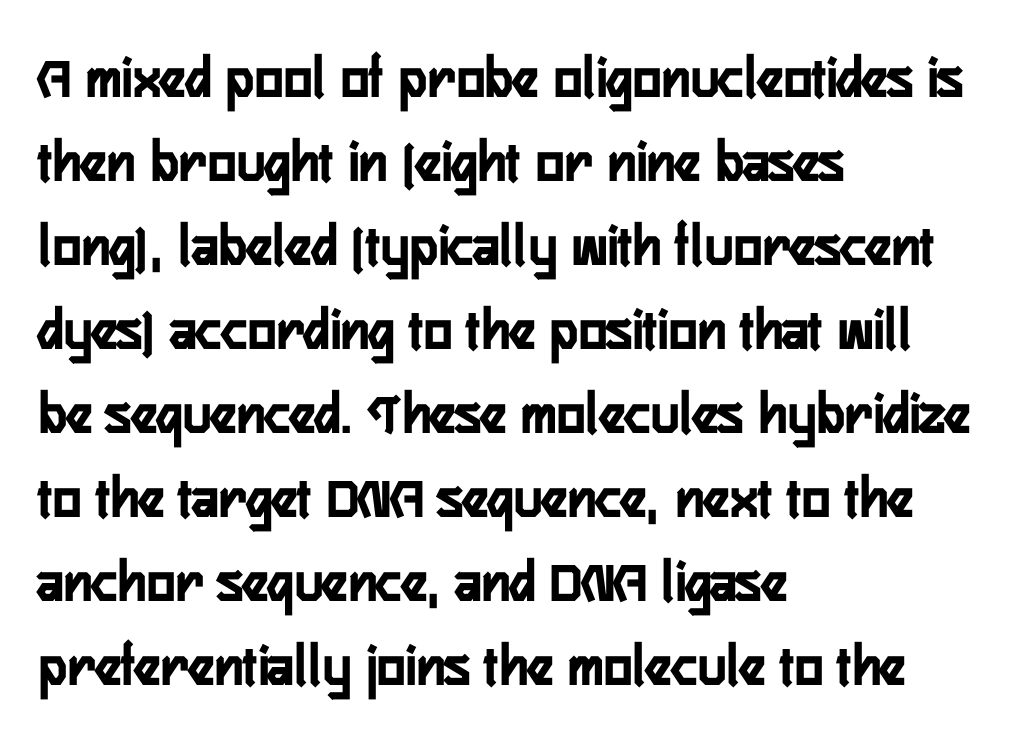
The typeface chosen for these lines omits serifs. The space between consecutive lines is moderate. These lines stack with their left ends in a neat column. Varying glyph widths throughout — classic text-font behaviour.
